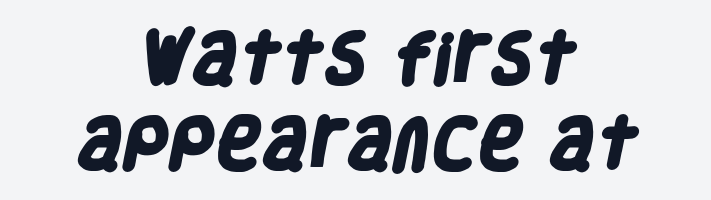
Q: Is the text bold? A: Yes.
Q: Is the typeface a serif or a sans-serif typeface? A: Sans-serif.
Q: Is the text underlined? A: No.
Q: How is the paragraph aligned? A: Centered.
Q: Is the spacing between letters normal or unusually wide? A: Normal.
Q: Is the spacing between lines tight, normal or loose? A: Normal.
Q: Width (condensed, normal, or wide)? A: Condensed.
Q: Stroke contrast? A: Low.
Q: x-height? A: Large.
Q: Monospaced? A: No.
